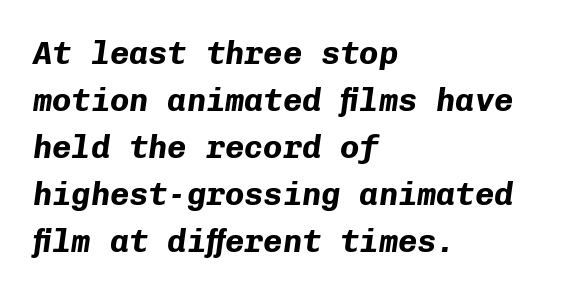
The image shows 32 px bold type, italic (leaning right), monospaced; set left-aligned, normal line spacing (1.47x), normal letter spacing, not underlined; low stroke contrast and a medium x-height.
